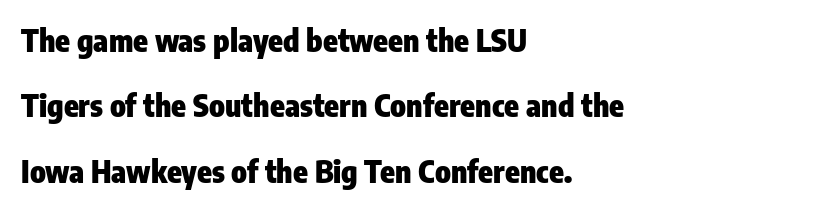
{"serif": "no", "italic": "no", "bold": "yes", "weight": "heavy", "width": "condensed", "stroke_contrast": "low", "x_height": "medium", "monospaced": "no", "underline": "no", "align": "left", "line_spacing": "loose", "line_spacing_ratio": 2.18, "letter_spacing": "normal", "letter_spacing_em": 0.0, "glyph_px": 30}
